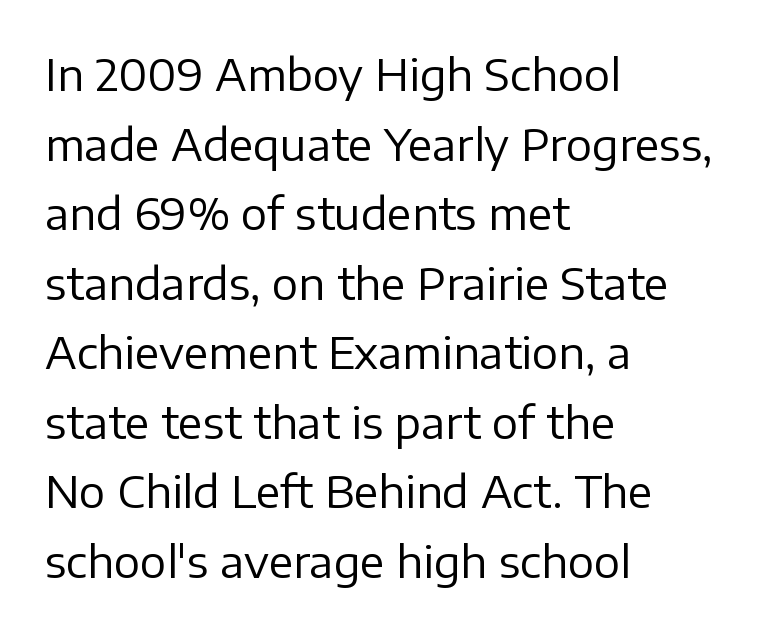
It's the straight-up-and-down kind of type. Examine the stroke ends and you'll find no serifs. Just letters on the line, the space beneath them empty. These lines keep a tight, regular rhythm from letter to letter.
